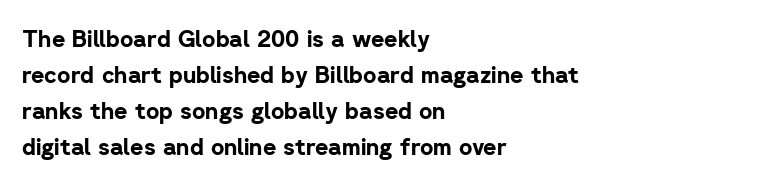
{"italic": "no", "bold": "yes", "underline": "no", "align": "left", "line_spacing": "normal", "line_spacing_ratio": 1.57, "letter_spacing": "normal", "letter_spacing_em": 0.0, "glyph_px": 23}
